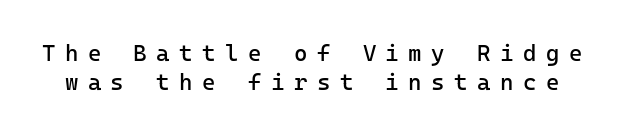
The image shows 23 px text type, upright; set normal line spacing (1.25x), unusually wide letter spacing (+0.41 em), not underlined.
